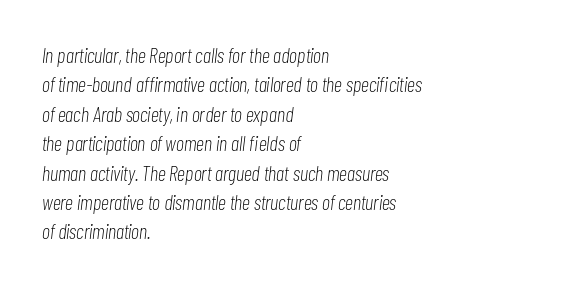
{"italic": "yes", "lean": "right", "slant_degrees": 7, "bold": "no", "underline": "no", "align": "left", "line_spacing": "normal", "line_spacing_ratio": 1.4, "letter_spacing": "normal", "letter_spacing_em": 0.0, "glyph_px": 21}
